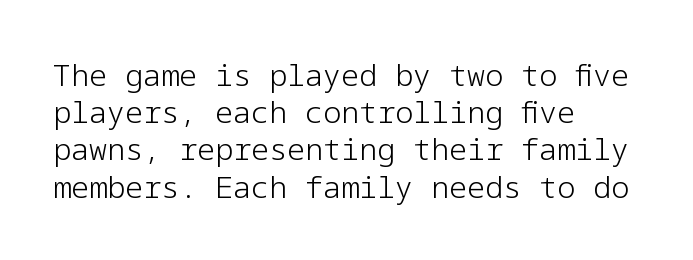
The image shows 30 px light sans-serif type, upright; set left-aligned, line spacing 1.24x, normal letter spacing, not underlined; low stroke contrast and a medium x-height.
